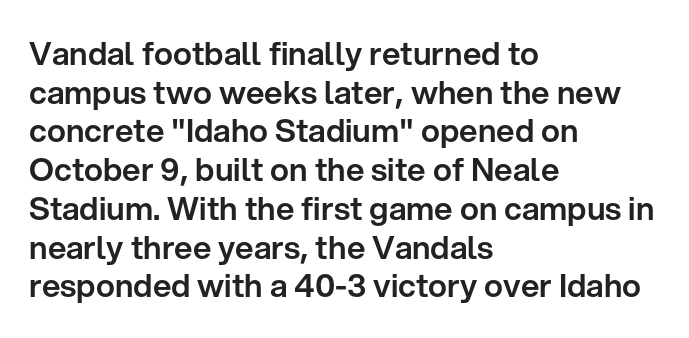
Q: Is the text italic (slanted)? A: No, it is upright.
Q: Is the typeface a serif or a sans-serif typeface? A: Sans-serif.
Q: Is the text underlined? A: No.
Q: How is the paragraph aligned? A: Left-aligned.
Q: Is the spacing between letters normal or unusually wide? A: Normal.
Q: Width (condensed, normal, or wide)? A: Normal.
Q: Stroke contrast? A: Low.
Q: x-height? A: Medium.
Q: Monospaced? A: No.
